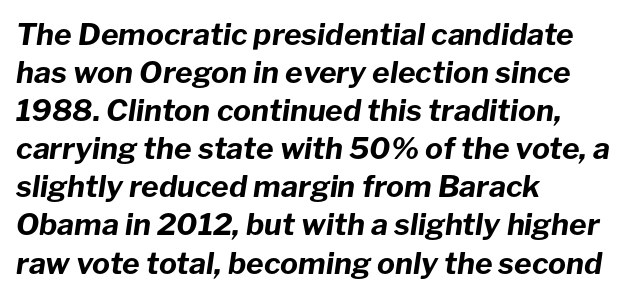
Honestly, the row spacing looks completely unremarkable. Spacing verdict: proportional, widths tailored to each character. Letter spacing: default. Clear beneath every line of the passage. Every character sits at an angle, as italics do.
